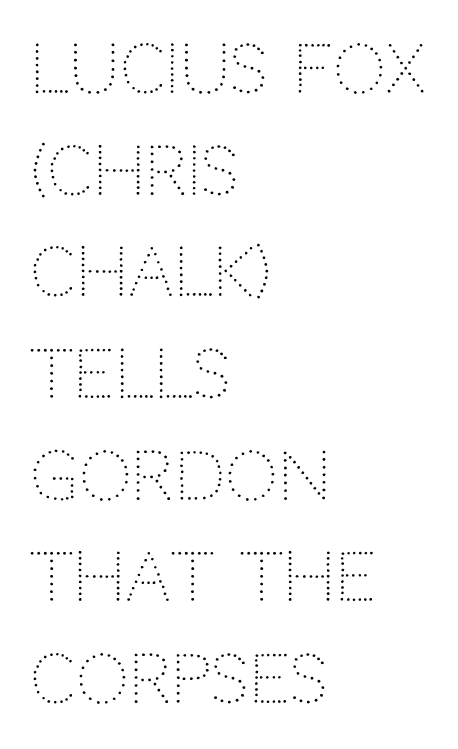
Q: Is the text bold? A: No.
Q: Is the text italic (slanted)? A: No, it is upright.
Q: Is the typeface a serif or a sans-serif typeface? A: Sans-serif.
Q: Is the text underlined? A: No.
Q: How is the paragraph aligned? A: Left-aligned.
Q: Is the spacing between letters normal or unusually wide? A: Normal.
Q: Is the spacing between lines tight, normal or loose? A: Normal.
Q: Width (condensed, normal, or wide)? A: Normal.
Q: Stroke contrast? A: Low.
Q: x-height? A: Large.
Q: Monospaced? A: No.
